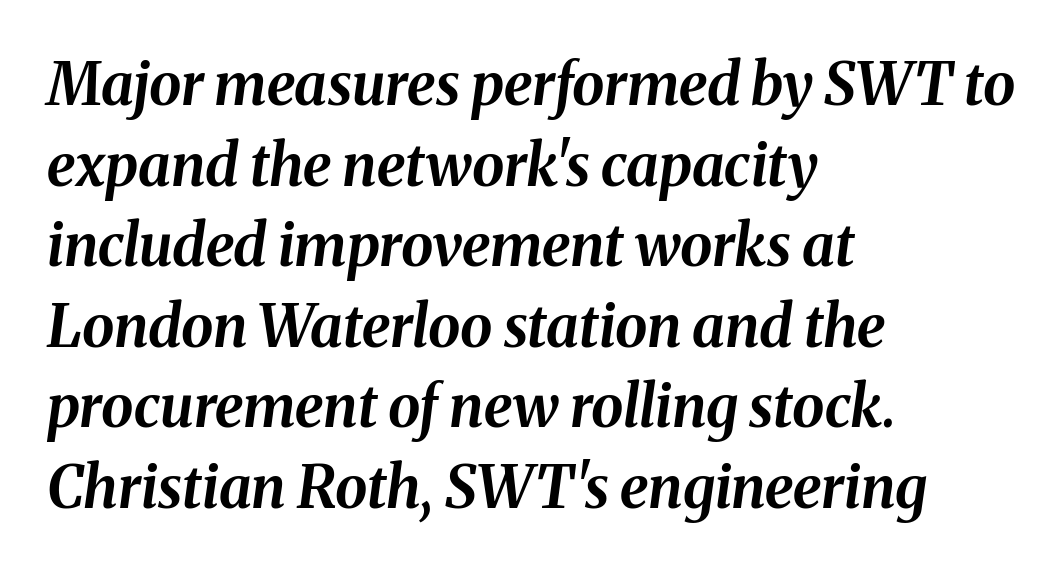
{"italic": "yes", "lean": "right", "slant_degrees": 8, "bold": "yes", "weight": "bold", "width": "normal", "stroke_contrast": "medium", "x_height": "medium", "monospaced": "no", "underline": "no", "align": "left", "line_spacing": "normal", "line_spacing_ratio": 1.39, "letter_spacing": "normal", "letter_spacing_em": 0.0, "glyph_px": 58}
